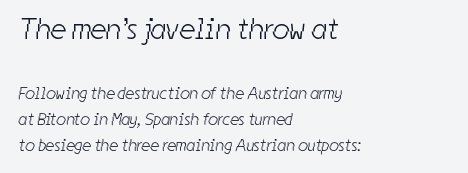
Font category for this specimen: sans-serif. Stem width sits at or under what a default text font uses. Glyph-to-glyph distance matches everyday printed text. The paragraph has a hard left edge and a soft right edge. One glance says typical: line gaps are just what's usual. Look at the glyph heights: the upper group is clearly the bigger setting.
